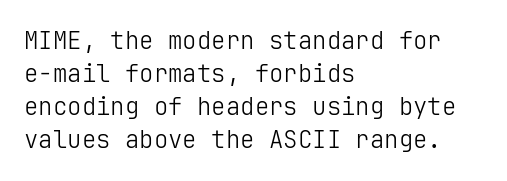
The image shows 24 px text type, upright; set left-aligned, normal line spacing (1.38x), normal letter spacing, not underlined.
